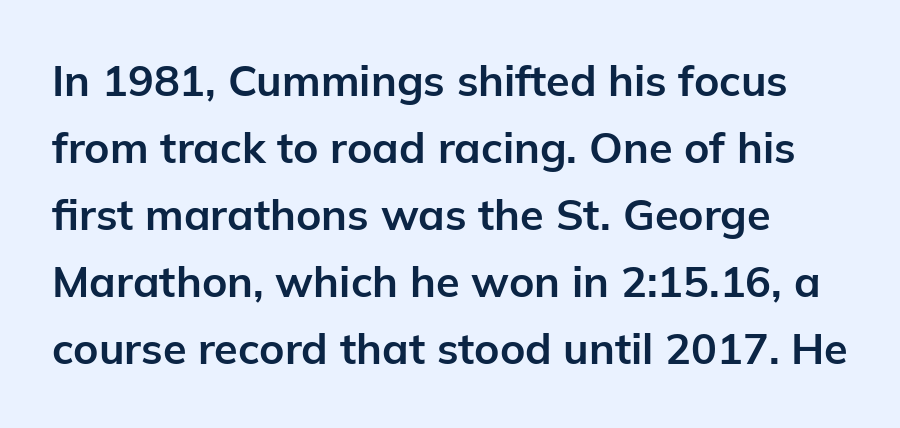
The image shows 43 px bold sans-serif type, upright; set normal line spacing (1.56x), normal letter spacing, not underlined; low stroke contrast and a medium x-height.
